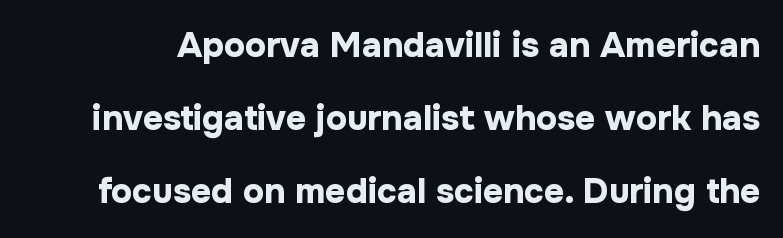
{"serif": "no", "italic": "no", "bold": "yes", "weight": "bold", "width": "normal", "stroke_contrast": "low", "x_height": "medium", "monospaced": "no", "underline": "no", "line_spacing": "loose", "line_spacing_ratio": 2.09, "letter_spacing": "normal", "letter_spacing_em": 0.0, "glyph_px": 35}
